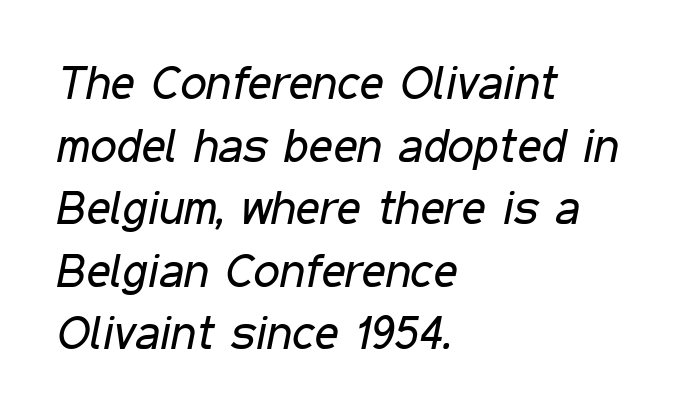
Compared with a typical body face, this is equally light or lighter still. Standard letterfit; no display-style spreading of the glyphs. Slant detected: the letters are inclined. The glyphs are unaccompanied by any horizontal stroke below them.
